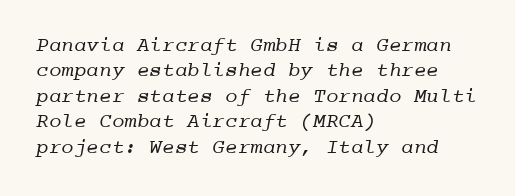
{"bold": "no", "underline": "no", "align": "left", "line_spacing_ratio": 1.21, "letter_spacing": "normal", "letter_spacing_em": 0.0, "glyph_px": 21}
